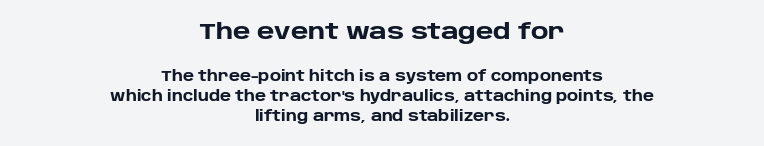
The image shows 22 px bold type, upright; set centered, normal line spacing (1.4x), normal letter spacing, not underlined; the first (top) block is 1.57x larger.
